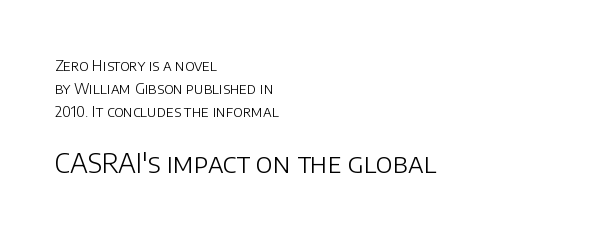
Q: Is the text bold? A: No.
Q: Is the text italic (slanted)? A: No, it is upright.
Q: Is the text underlined? A: No.
Q: How is the paragraph aligned? A: Left-aligned.
Q: Is the spacing between letters normal or unusually wide? A: Normal.
Q: Is the spacing between lines tight, normal or loose? A: Normal.
Q: Which block of text is set in a larger size, the first (top) or the second (bottom)? A: The second (bottom) one.
